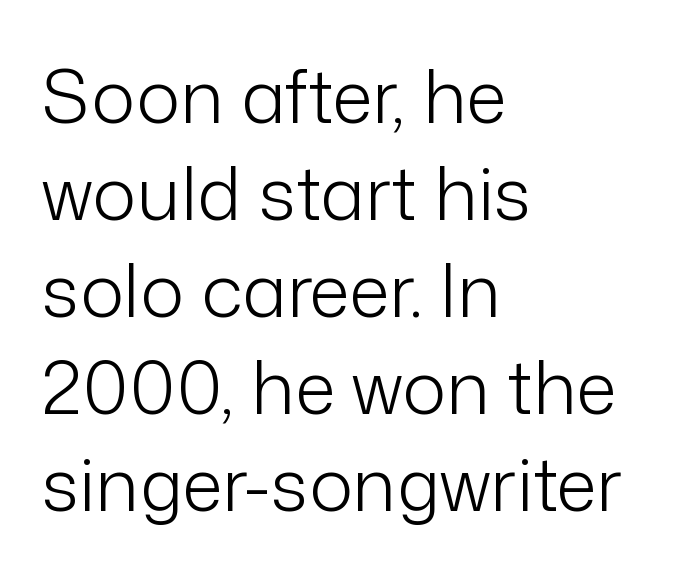
{"serif": "no", "italic": "no", "bold": "no", "weight": "light", "width": "normal", "stroke_contrast": "low", "x_height": "medium", "monospaced": "no", "underline": "no", "align": "left", "line_spacing": "normal", "line_spacing_ratio": 1.31, "letter_spacing": "normal", "letter_spacing_em": 0.0, "glyph_px": 74}
